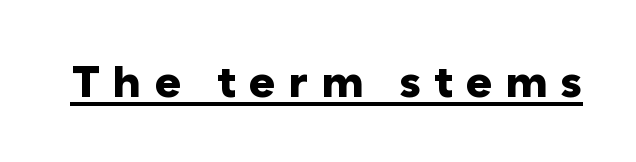
{"serif": "no", "italic": "no", "bold": "yes", "weight": "heavy", "width": "normal", "stroke_contrast": "low", "x_height": "medium", "monospaced": "no", "underline": "yes", "letter_spacing": "wide", "letter_spacing_em": 0.28, "glyph_px": 45}
